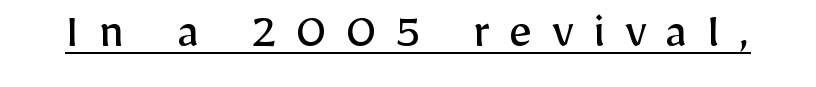
The image shows 52 px regular-weight sans-serif type, upright; set unusually wide letter spacing (+0.37 em), underlined; low stroke contrast and a medium x-height.
